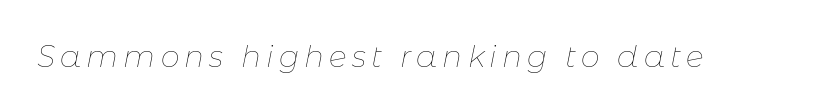
{"italic": "yes", "lean": "right", "slant_degrees": 11, "bold": "no", "weight": "thin", "width": "normal", "stroke_contrast": "low", "x_height": "medium", "monospaced": "no", "underline": "no", "glyph_px": 30}
